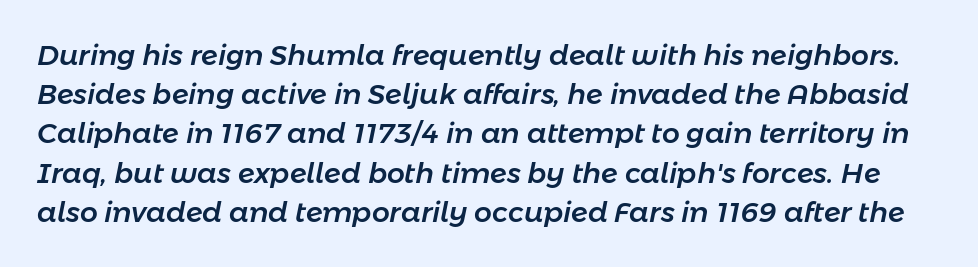
The image shows 28 px text type, italic (leaning right); set normal line spacing (1.4x), normal letter spacing, not underlined; low stroke contrast and a medium x-height.
